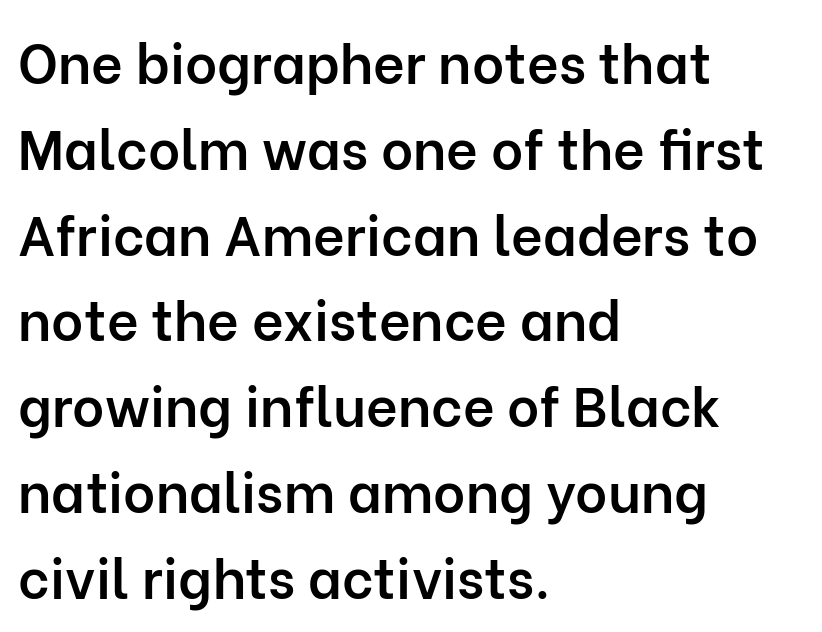
The image shows 55 px semibold sans-serif type, upright; set left-aligned, normal line spacing (1.56x), normal letter spacing, not underlined; low stroke contrast and a medium x-height.
